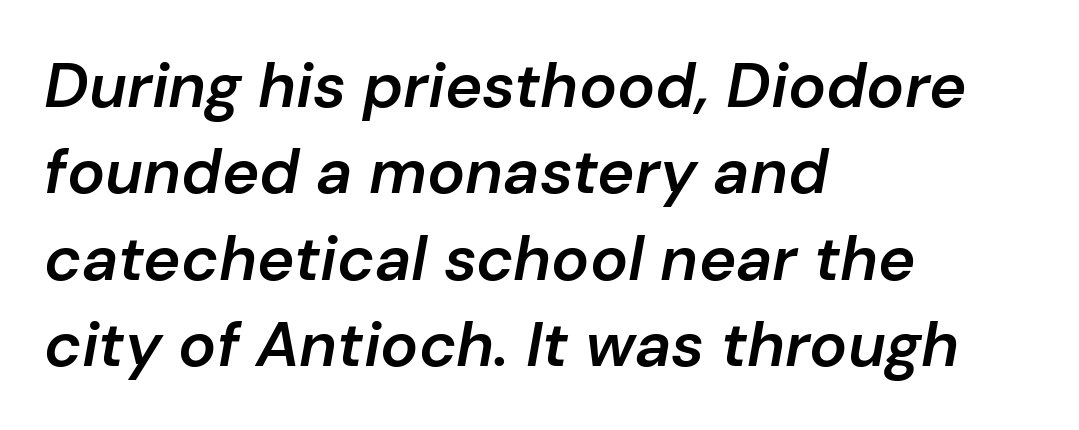
How are the letters spaced? Ordinarily, with no added tracking. A fair bit of extra ink — the face is semibold, not bold. Each letter keeps its own natural width here, so spacing adapts to shape. Notice how the stems are inclined rather than vertical — that's the hallmark of italics.
